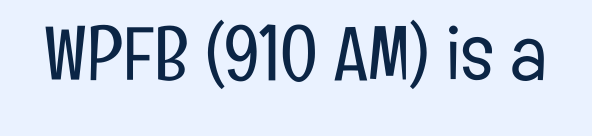
The image shows 76 px light, condensed sans-serif type, upright; set normal letter spacing, not underlined; low stroke contrast and a medium x-height.
